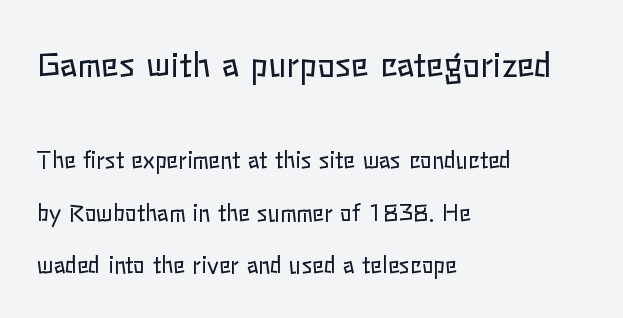
Reading down the column, the eye jumps a long way to each next line. These lines keep a tight, regular rhythm from letter to letter. Varying glyph widths throughout — classic text-font behaviour. Underlining? Definitely not there. Which margin do the lines hug? The left one — the right edge is uneven. Think standard paragraph weight, or any step lighter than that.
